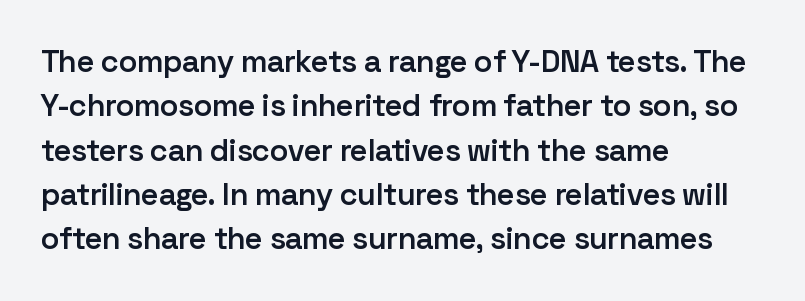
Q: Is the text bold? A: Semi-bold.
Q: Is the text italic (slanted)? A: No, it is upright.
Q: Is the typeface a serif or a sans-serif typeface? A: Sans-serif.
Q: Is the text underlined? A: No.
Q: How is the paragraph aligned? A: Left-aligned.
Q: Is the spacing between letters normal or unusually wide? A: Normal.
Q: Is the spacing between lines tight, normal or loose? A: Normal.
Q: Width (condensed, normal, or wide)? A: Normal.
Q: Stroke contrast? A: Low.
Q: x-height? A: Medium.
Q: Monospaced? A: No.
